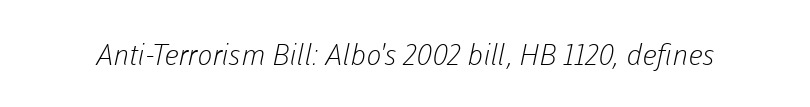
Q: Is the text bold? A: No.
Q: Is the typeface a serif or a sans-serif typeface? A: Sans-serif.
Q: Is the text underlined? A: No.
Q: Is the spacing between letters normal or unusually wide? A: Normal.
Q: Width (condensed, normal, or wide)? A: Normal.
Q: Stroke contrast? A: Low.
Q: x-height? A: Medium.
Q: Monospaced? A: No.
